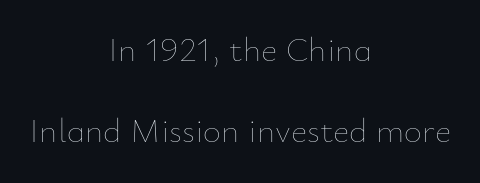
{"italic": "no", "bold": "no", "weight": "thin", "width": "normal", "stroke_contrast": "low", "x_height": "small", "monospaced": "no", "underline": "no", "align": "center", "line_spacing": "loose", "line_spacing_ratio": 2.32, "letter_spacing": "normal", "letter_spacing_em": 0.0, "glyph_px": 35}
